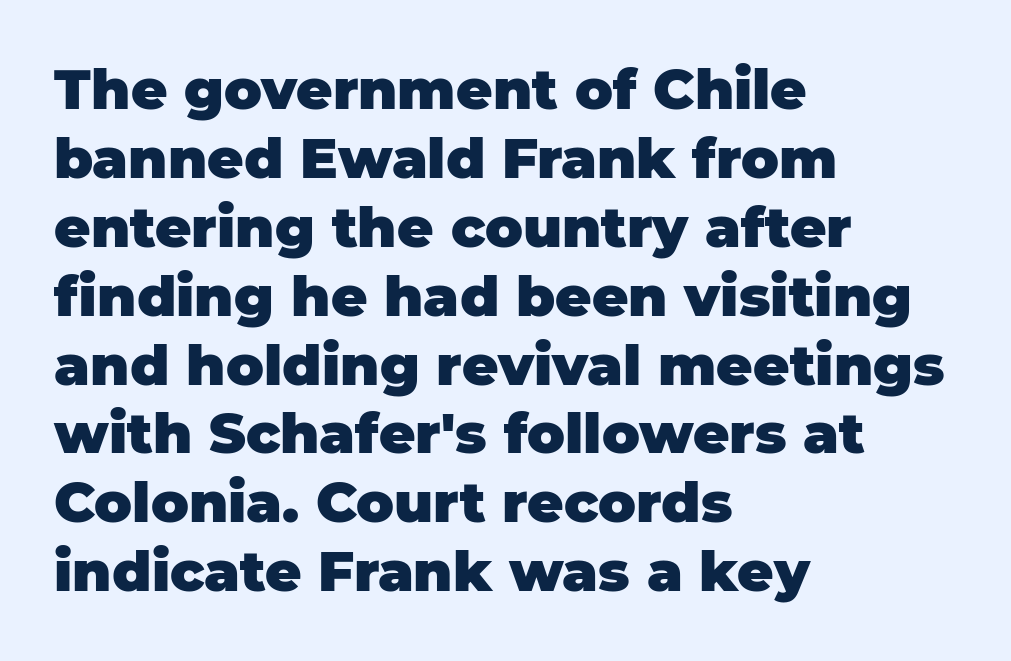
{"serif": "no", "italic": "no", "bold": "yes", "weight": "heavy", "width": "normal", "stroke_contrast": "low", "x_height": "large", "monospaced": "no", "underline": "no", "align": "left", "line_spacing_ratio": 1.23, "letter_spacing": "normal", "letter_spacing_em": 0.0, "glyph_px": 56}
